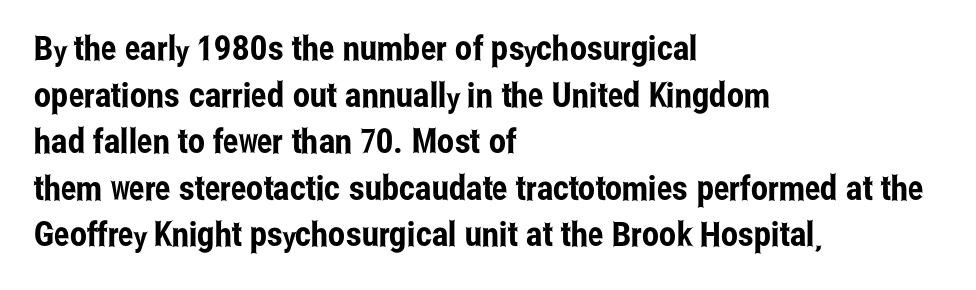
The image shows 34 px condensed sans-serif type, upright; set left-aligned, normal line spacing (1.37x), normal letter spacing, not underlined; low stroke contrast and a medium x-height.
